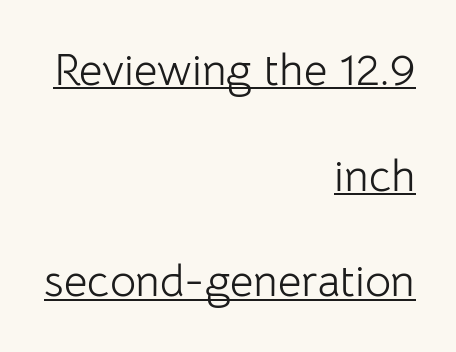
The image shows 45 px light sans-serif type, upright; set right-aligned, loose line spacing (2.35x), normal letter spacing, underlined; low stroke contrast and a medium x-height.
